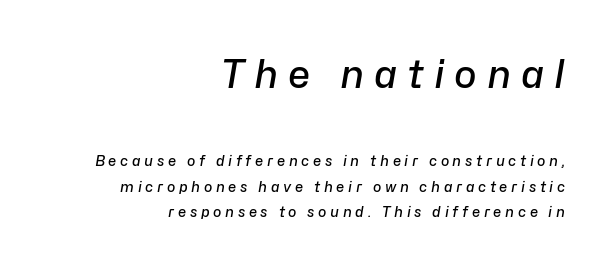
The image shows 38 px semibold type, italic (leaning right); set right-aligned, line spacing 1.85x, unusually wide letter spacing (+0.26 em), not underlined; the first (top) block is 2.71x larger; low stroke contrast and a medium x-height.
